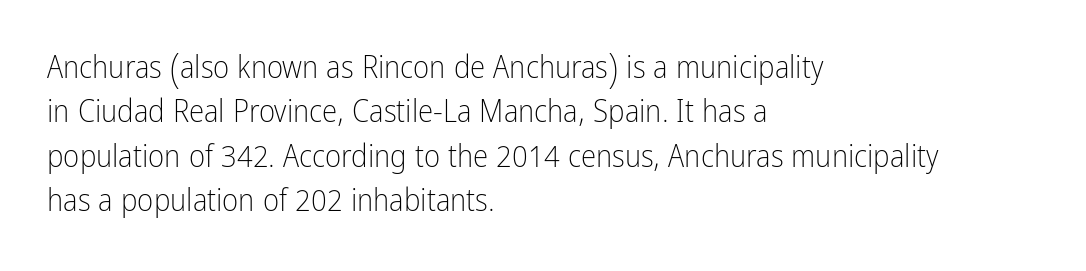
{"serif": "no", "italic": "no", "bold": "no", "weight": "light", "width": "condensed", "stroke_contrast": "low", "x_height": "medium", "monospaced": "no", "underline": "no", "align": "left", "line_spacing": "normal", "line_spacing_ratio": 1.43, "letter_spacing": "normal", "letter_spacing_em": 0.0, "glyph_px": 31}
